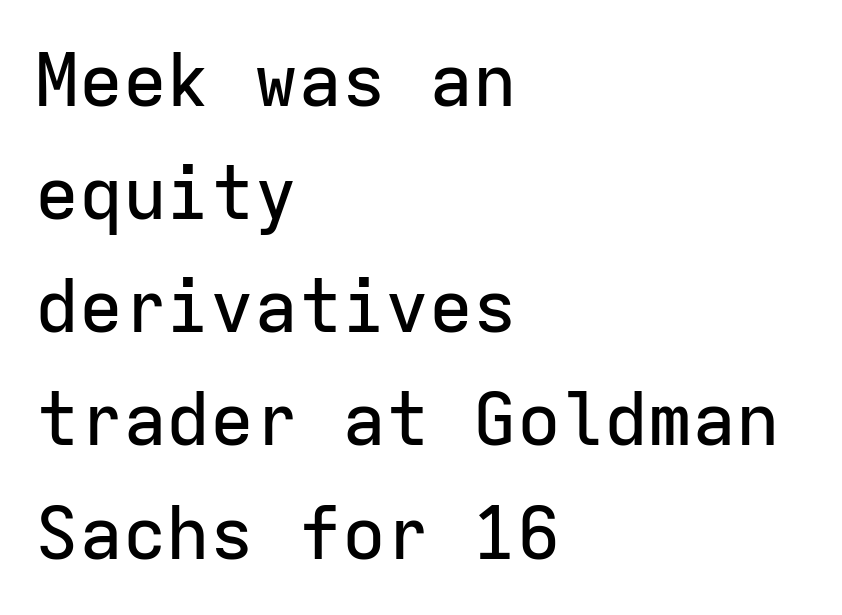
{"serif": "no", "italic": "no", "width": "normal", "stroke_contrast": "low", "x_height": "medium", "monospaced": "yes", "underline": "no", "align": "left", "line_spacing": "normal", "line_spacing_ratio": 1.55, "letter_spacing": "normal", "letter_spacing_em": 0.0, "glyph_px": 73}
